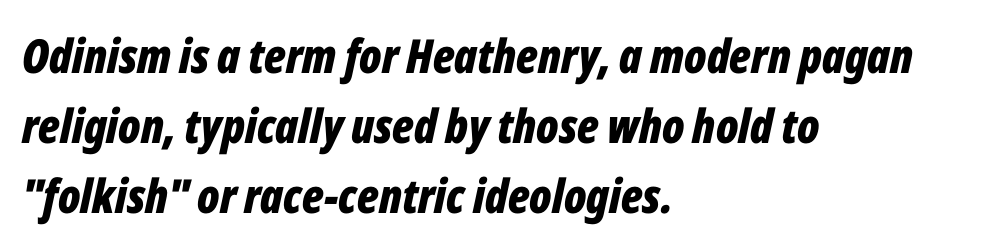
The image shows 47 px bold, condensed type, italic (leaning right); set left-aligned, normal line spacing (1.49x), normal letter spacing, not underlined; low stroke contrast and a medium x-height.
